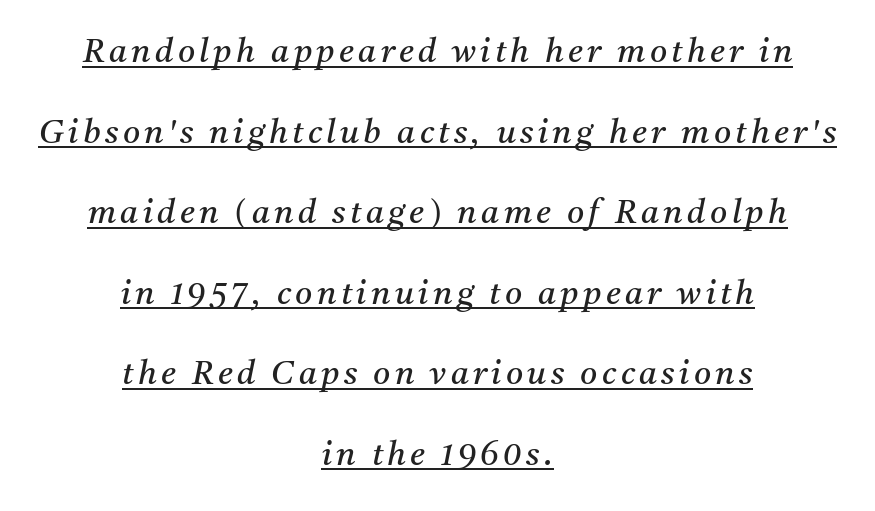
A rule runs beneath these lines of type. One-word summary of the alignment: center. Does the leading feel generous? Absolutely, it's lavish. Nothing heavy about these letters — not bold at all.
